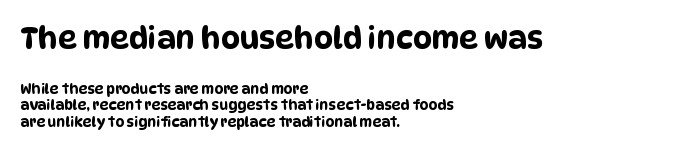
Casual observation: everything's shoved over to the left. Is the letter spacing exaggerated? No — it looks like the ordinary default. The text was rendered using a sans face with plain stroke endings. Each letter keeps its own natural width here, so spacing adapts to shape. Of the two passages, the one on top uses the larger point size. The passage shown is not underscored anywhere.
